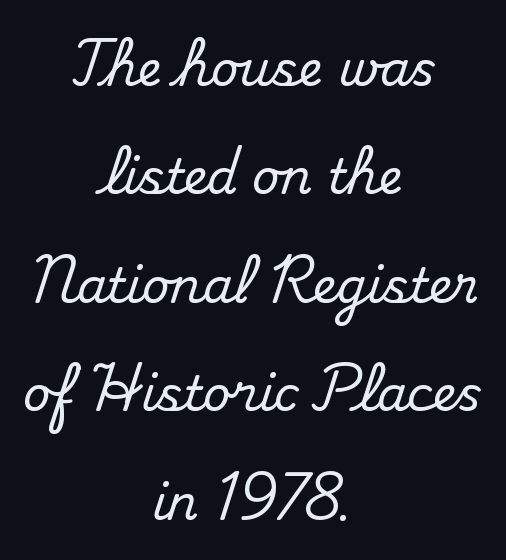
{"serif": "yes", "width": "normal", "stroke_contrast": "medium", "x_height": "small", "monospaced": "no", "underline": "no", "align": "center", "line_spacing": "loose", "line_spacing_ratio": 2.26, "letter_spacing": "normal", "letter_spacing_em": 0.0, "glyph_px": 48}
